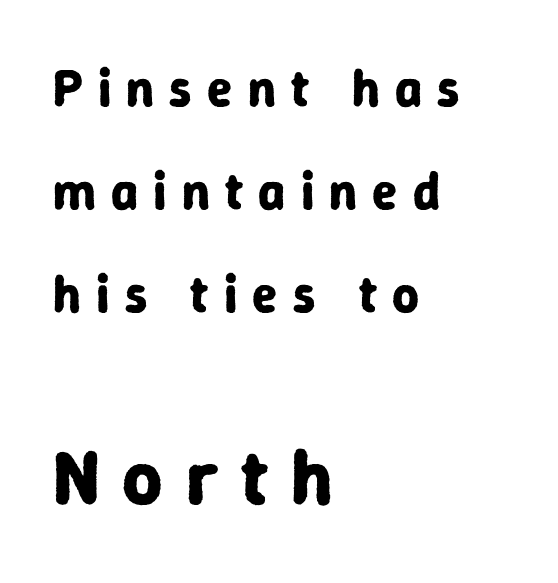
Q: Is the text bold? A: Yes.
Q: Is the text italic (slanted)? A: No, it is upright.
Q: Is the typeface a serif or a sans-serif typeface? A: Sans-serif.
Q: Is the text underlined? A: No.
Q: How is the paragraph aligned? A: Left-aligned.
Q: Is the spacing between letters normal or unusually wide? A: Unusually wide.
Q: Is the spacing between lines tight, normal or loose? A: Loose.
Q: Which block of text is set in a larger size, the first (top) or the second (bottom)? A: The second (bottom) one.
Q: Width (condensed, normal, or wide)? A: Normal.
Q: Stroke contrast? A: Low.
Q: x-height? A: Medium.
Q: Monospaced? A: No.
